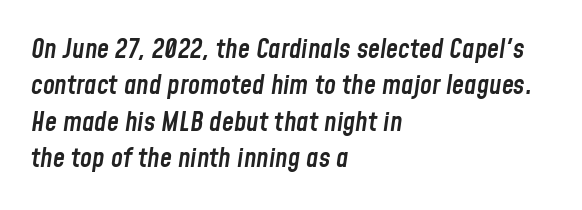
{"italic": "yes", "lean": "right", "slant_degrees": 8, "bold": "semi", "underline": "no", "align": "left", "line_spacing": "normal", "line_spacing_ratio": 1.35, "letter_spacing": "normal", "letter_spacing_em": 0.0, "glyph_px": 27}
